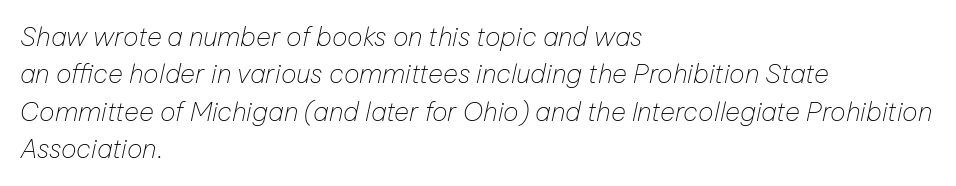
Q: Is the text bold? A: No.
Q: Is the text italic (slanted)? A: Yes, it leans right by about 12 degrees.
Q: Is the text underlined? A: No.
Q: How is the paragraph aligned? A: Left-aligned.
Q: Is the spacing between letters normal or unusually wide? A: Normal.
Q: Is the spacing between lines tight, normal or loose? A: Normal.
